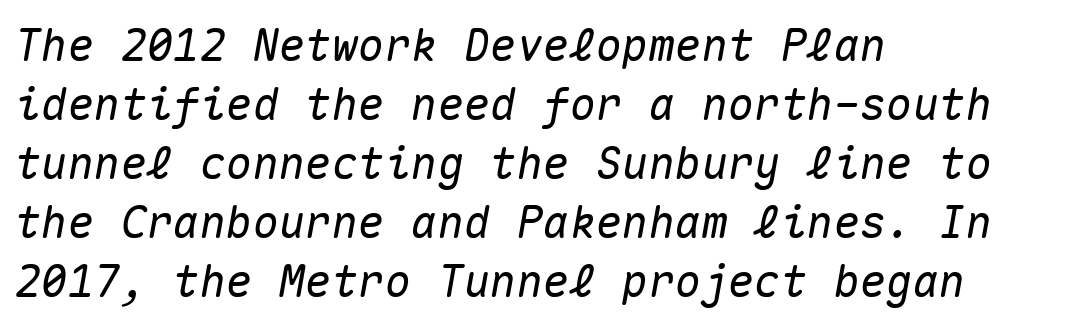
The image shows 44 px text type, italic (leaning right), monospaced; set left-aligned, normal line spacing (1.34x), normal letter spacing, not underlined; medium stroke contrast and a medium x-height.
